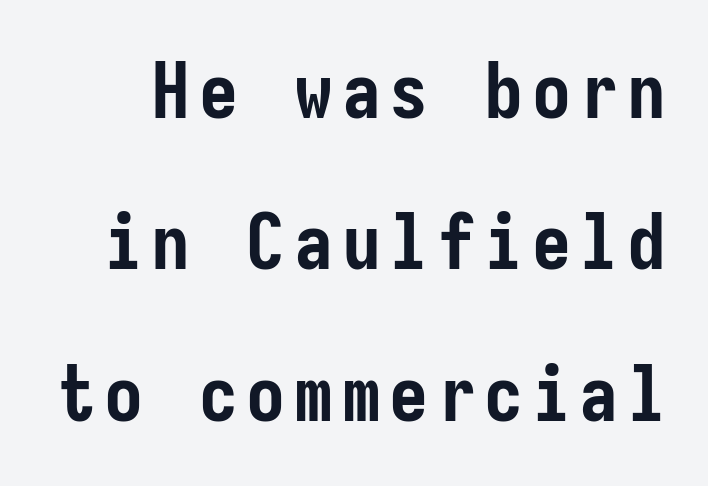
{"serif": "no", "italic": "no", "bold": "yes", "weight": "semibold", "width": "condensed", "stroke_contrast": "low", "x_height": "medium", "underline": "no", "line_spacing": "loose", "line_spacing_ratio": 1.94, "glyph_px": 78}
